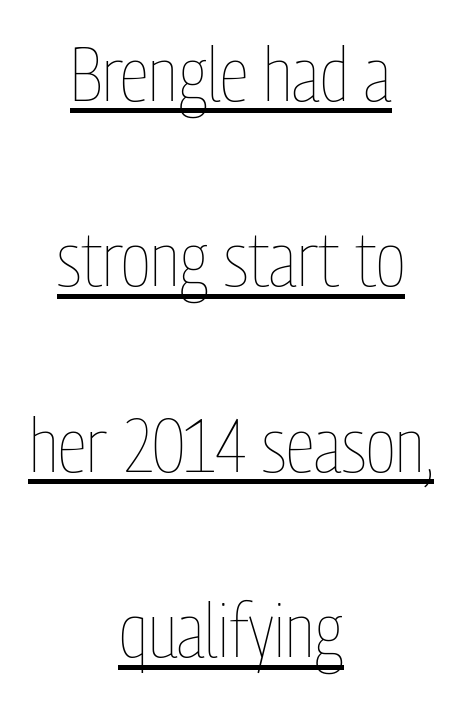
{"italic": "no", "bold": "no", "weight": "thin", "width": "condensed", "stroke_contrast": "low", "x_height": "medium", "monospaced": "no", "underline": "yes", "align": "center", "line_spacing": "loose", "line_spacing_ratio": 2.44, "letter_spacing": "normal", "letter_spacing_em": 0.0, "glyph_px": 76}
